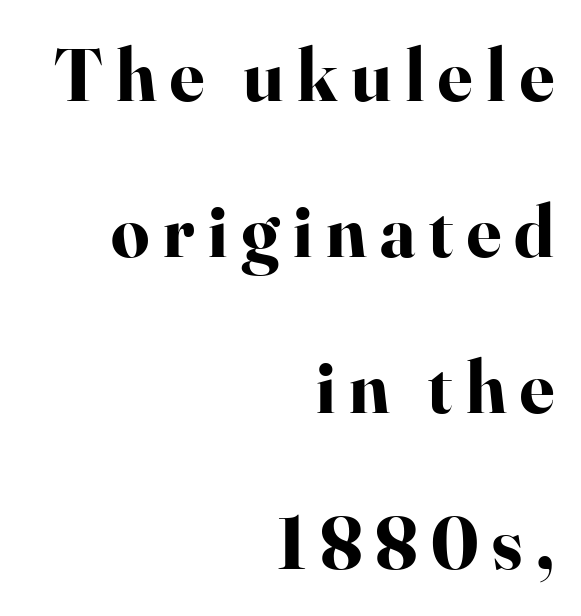
Q: Is the text bold? A: Yes.
Q: Is the text italic (slanted)? A: No, it is upright.
Q: Is the typeface a serif or a sans-serif typeface? A: Serif.
Q: Is the text underlined? A: No.
Q: How is the paragraph aligned? A: Right-aligned.
Q: Is the spacing between lines tight, normal or loose? A: Loose.
Q: Width (condensed, normal, or wide)? A: Normal.
Q: Stroke contrast? A: High.
Q: x-height? A: Small.
Q: Monospaced? A: No.
